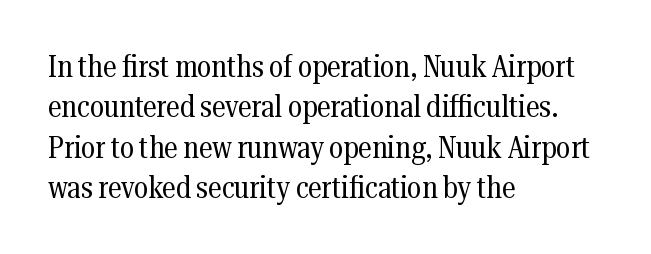
Q: Is the text bold? A: No.
Q: Is the text italic (slanted)? A: No, it is upright.
Q: Is the typeface a serif or a sans-serif typeface? A: Serif.
Q: Is the text underlined? A: No.
Q: How is the paragraph aligned? A: Left-aligned.
Q: Is the spacing between letters normal or unusually wide? A: Normal.
Q: Is the spacing between lines tight, normal or loose? A: Normal.
Q: Width (condensed, normal, or wide)? A: Condensed.
Q: Stroke contrast? A: Medium.
Q: x-height? A: Medium.
Q: Monospaced? A: No.
